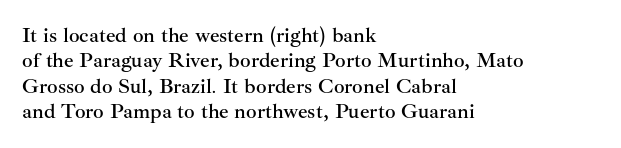
The image shows 21 px text type, upright; set left-aligned, line spacing 1.21x, normal letter spacing, not underlined.
